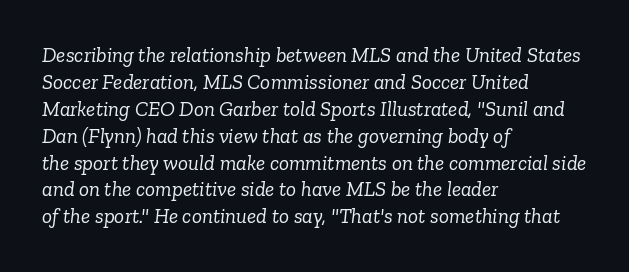
Q: Is the text bold? A: No.
Q: Is the text italic (slanted)? A: Yes, it leans right by about 6 degrees.
Q: Is the text underlined? A: No.
Q: How is the paragraph aligned? A: Left-aligned.
Q: Is the spacing between letters normal or unusually wide? A: Normal.
Q: Is the spacing between lines tight, normal or loose? A: Normal.
